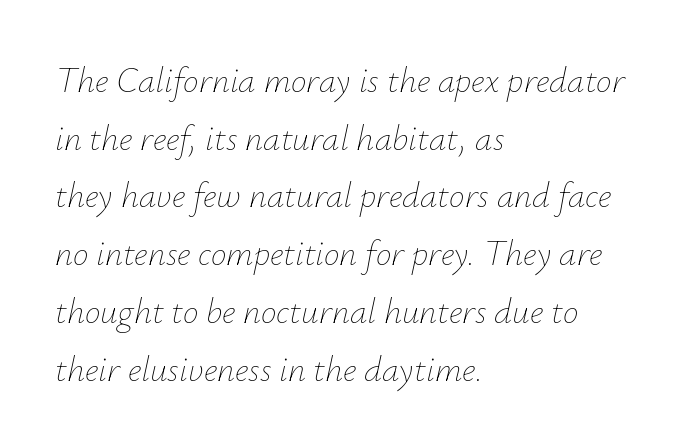
{"italic": "yes", "lean": "right", "slant_degrees": 12, "bold": "no", "weight": "thin", "width": "normal", "stroke_contrast": "low", "x_height": "small", "monospaced": "no", "underline": "no", "align": "left", "line_spacing": "normal", "line_spacing_ratio": 1.65, "letter_spacing": "normal", "letter_spacing_em": 0.0, "glyph_px": 35}
